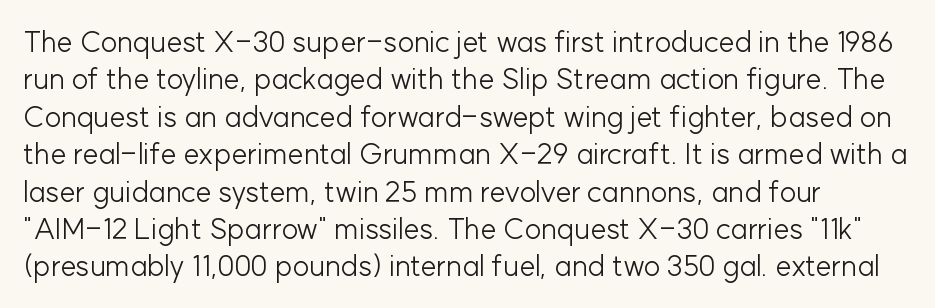
{"serif": "no", "italic": "no", "bold": "no", "weight": "light", "width": "normal", "stroke_contrast": "low", "x_height": "medium", "monospaced": "no", "underline": "no", "align": "left", "line_spacing": "normal", "line_spacing_ratio": 1.29, "letter_spacing": "normal", "letter_spacing_em": 0.0, "glyph_px": 29}
